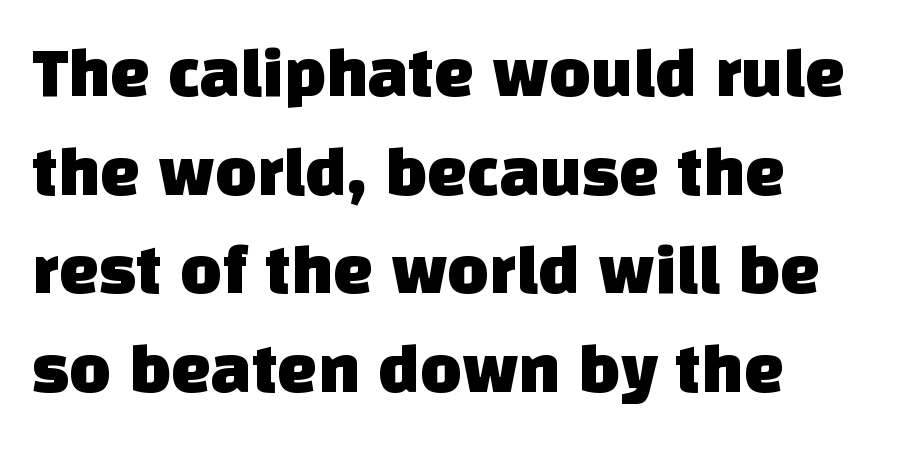
The image shows 71 px sans-serif type; set left-aligned, normal line spacing (1.39x), normal letter spacing, not underlined; low stroke contrast and a large x-height.
